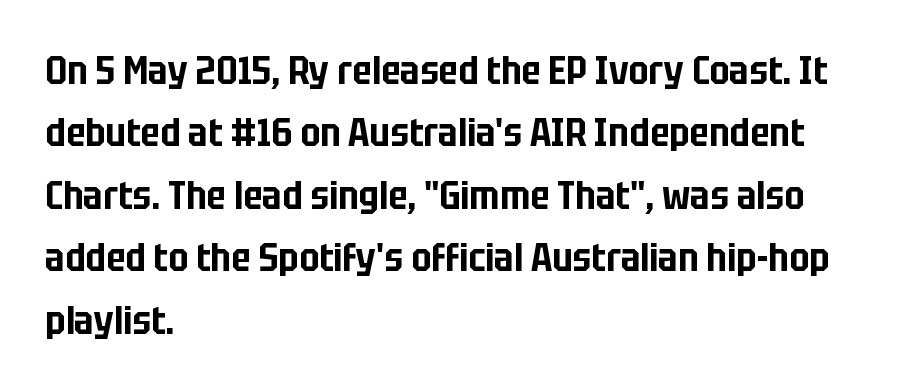
Do the letters lean? They stand straight. The text block is weighted toward the left margin, trailing off unevenly rightward. Here the designer chose a conventional face with non-uniform glyph widths. Bare-footed words on every line.
